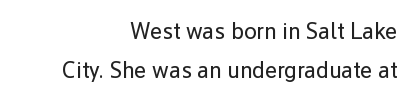
{"italic": "no", "bold": "no", "underline": "no", "align": "right", "line_spacing": "normal", "line_spacing_ratio": 1.7, "letter_spacing": "normal", "letter_spacing_em": 0.0, "glyph_px": 23}
